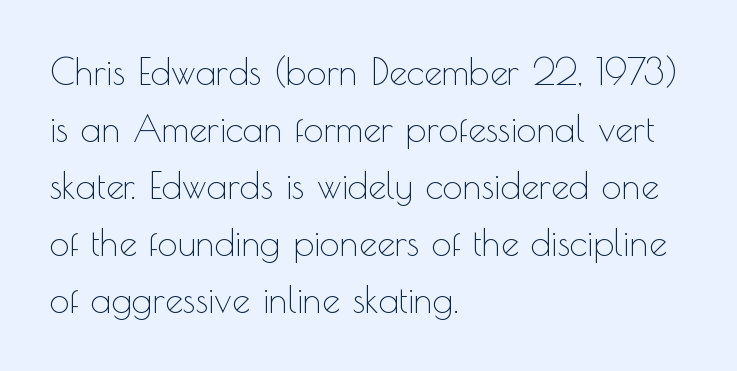
{"serif": "no", "italic": "no", "bold": "no", "weight": "thin", "width": "normal", "x_height": "small", "monospaced": "no", "underline": "no", "align": "left", "line_spacing": "normal", "line_spacing_ratio": 1.58, "letter_spacing": "normal", "letter_spacing_em": 0.0, "glyph_px": 36}
